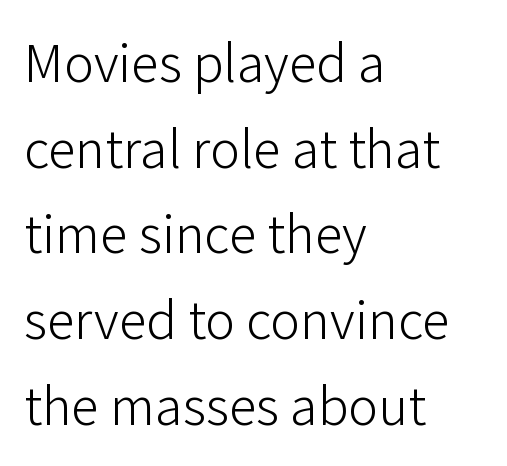
Q: Is the text bold? A: No.
Q: Is the text italic (slanted)? A: No, it is upright.
Q: Is the typeface a serif or a sans-serif typeface? A: Sans-serif.
Q: Is the text underlined? A: No.
Q: How is the paragraph aligned? A: Left-aligned.
Q: Is the spacing between letters normal or unusually wide? A: Normal.
Q: Is the spacing between lines tight, normal or loose? A: Normal.
Q: Width (condensed, normal, or wide)? A: Normal.
Q: Stroke contrast? A: Low.
Q: x-height? A: Medium.
Q: Monospaced? A: No.
